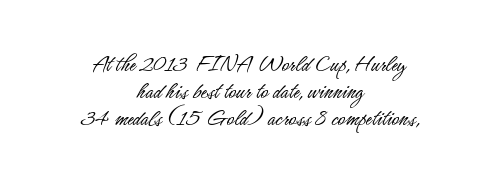
{"bold": "no", "underline": "no", "align": "center", "line_spacing": "tight", "line_spacing_ratio": 1.08, "letter_spacing": "normal", "letter_spacing_em": 0.0, "glyph_px": 25}
